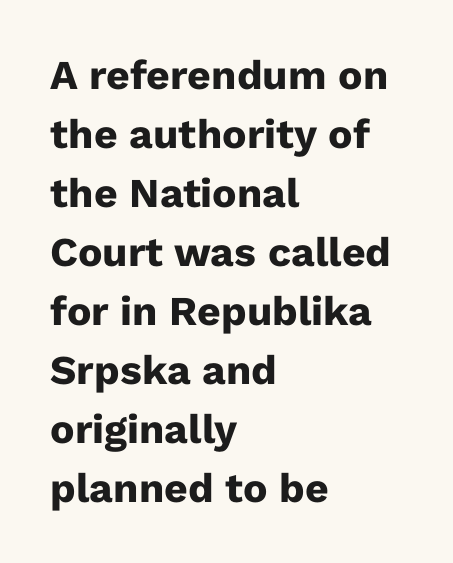
Q: Is the text bold? A: Yes.
Q: Is the text italic (slanted)? A: No, it is upright.
Q: Is the typeface a serif or a sans-serif typeface? A: Sans-serif.
Q: Is the text underlined? A: No.
Q: How is the paragraph aligned? A: Left-aligned.
Q: Is the spacing between letters normal or unusually wide? A: Normal.
Q: Is the spacing between lines tight, normal or loose? A: Normal.
Q: Width (condensed, normal, or wide)? A: Normal.
Q: Stroke contrast? A: Low.
Q: x-height? A: Medium.
Q: Monospaced? A: No.
